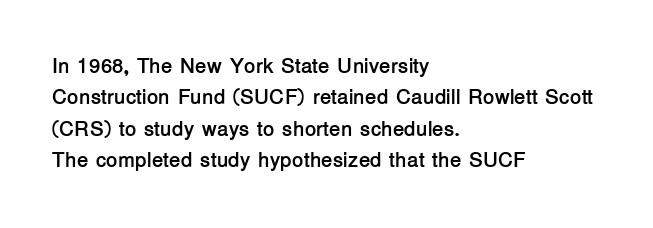
The passage shown is emphatically bold. The specimen reads as upright at a glance. Alignment: flush left. What stands out about the letter spacing? Nothing — it is the standard amount. The block of text has a typical density, with ordinary space between rows. The words here are not underlined.
